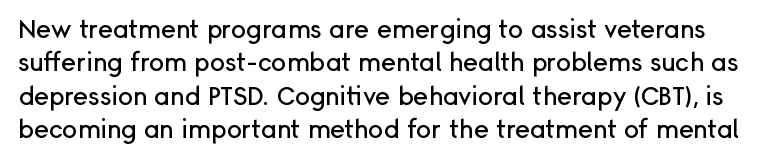
The image shows 25 px text type, upright; set normal line spacing (1.34x), normal letter spacing, not underlined.
